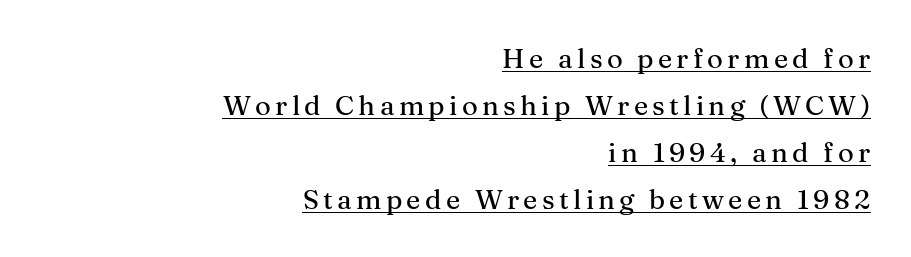
Does a line run under the words? Yes, clearly. Every stem runs plumb, perpendicular to the baseline. One-word summary of the alignment: right.
